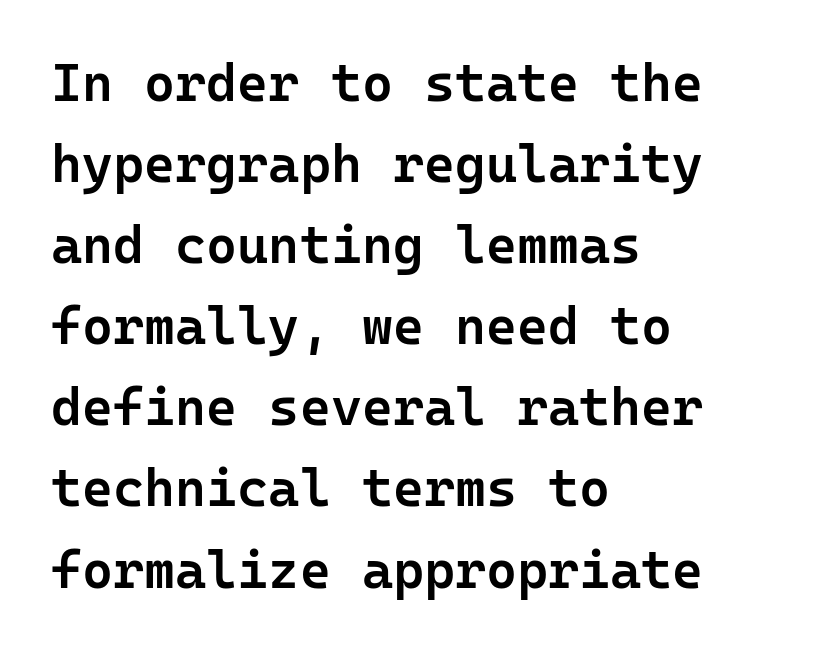
The face used here is rendered with its standard letterfit. Stroke thickness is moderately raised; the sample reads as semibold. Type without underlining. Italic: no, the glyphs are upright roman. Here the designer chose a console-style face with uniform glyph widths.
